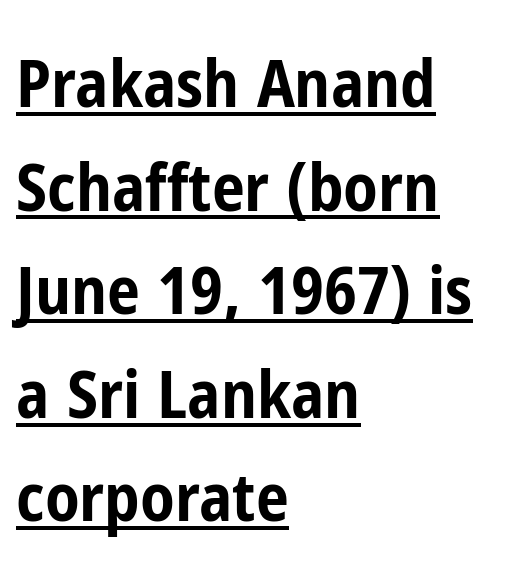
The image shows 66 px bold, condensed sans-serif type, upright; set left-aligned, normal line spacing (1.57x), normal letter spacing, underlined; low stroke contrast and a medium x-height.
